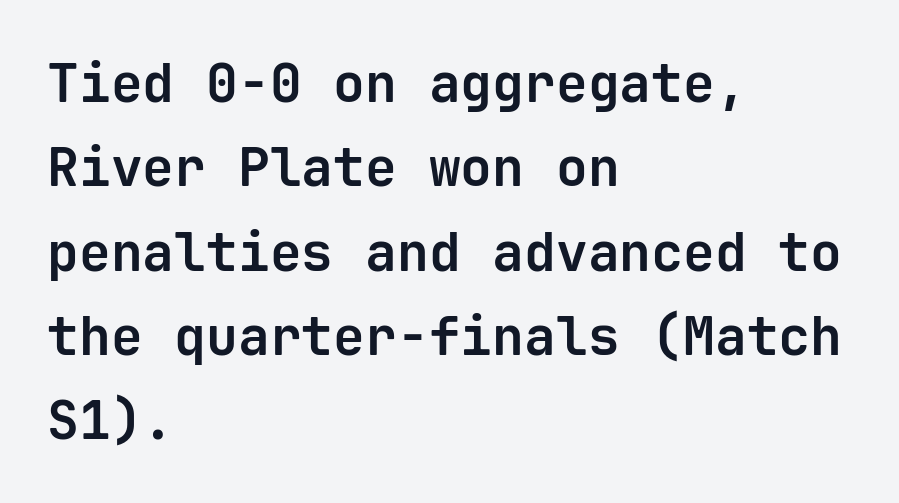
Pretty heavy lettering here — definitely bold. Glyph-to-glyph distance matches everyday printed text. How would I describe the line gaps? Plain and ordinary. The zone under the glyphs is completely vacant. Letterform terminals end flat and unadorned throughout the passage. Vertical strokes here are truly vertical.
